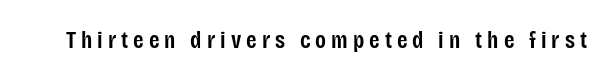
Q: Is the text bold? A: Semi-bold.
Q: Is the text italic (slanted)? A: No, it is upright.
Q: Is the text underlined? A: No.
Q: Is the spacing between letters normal or unusually wide? A: Unusually wide.
